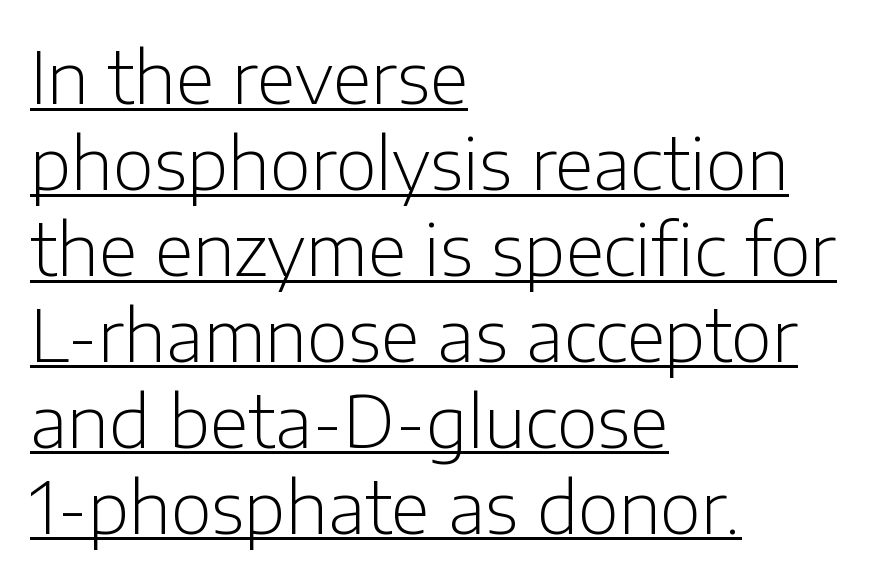
Q: Is the text bold? A: No.
Q: Is the text italic (slanted)? A: No, it is upright.
Q: Is the typeface a serif or a sans-serif typeface? A: Sans-serif.
Q: Is the text underlined? A: Yes.
Q: How is the paragraph aligned? A: Left-aligned.
Q: Is the spacing between letters normal or unusually wide? A: Normal.
Q: Width (condensed, normal, or wide)? A: Normal.
Q: Stroke contrast? A: Low.
Q: x-height? A: Medium.
Q: Monospaced? A: No.
